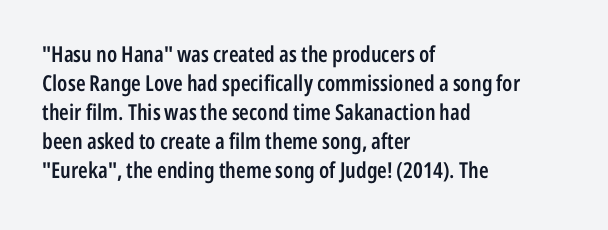
{"italic": "no", "bold": "semi", "underline": "no", "align": "left", "line_spacing": "normal", "line_spacing_ratio": 1.32, "letter_spacing": "normal", "letter_spacing_em": 0.0, "glyph_px": 22}
